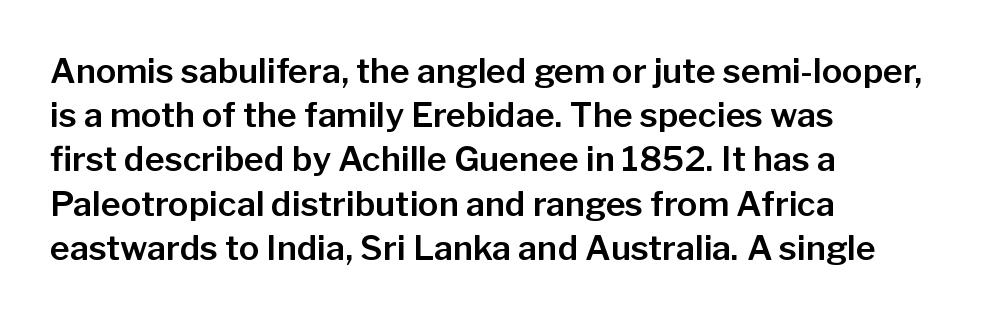
Q: Is the text italic (slanted)? A: No, it is upright.
Q: Is the typeface a serif or a sans-serif typeface? A: Sans-serif.
Q: Is the text underlined? A: No.
Q: How is the paragraph aligned? A: Left-aligned.
Q: Is the spacing between letters normal or unusually wide? A: Normal.
Q: Is the spacing between lines tight, normal or loose? A: Normal.
Q: Width (condensed, normal, or wide)? A: Normal.
Q: Stroke contrast? A: Low.
Q: x-height? A: Medium.
Q: Monospaced? A: No.
